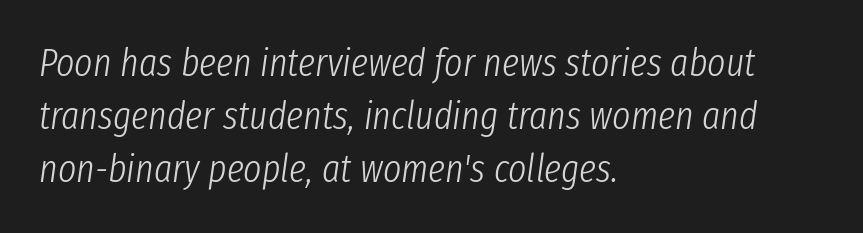
The glyphs are unaccompanied by any horizontal stroke below them. The face used here is proportionally spaced, like ordinary book or web type. Honestly, the letter spacing is just normal — you wouldn't notice it. These lines were composed using italics.
